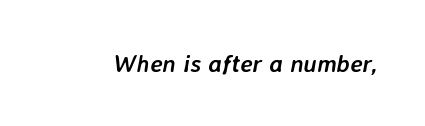
The image shows 25 px bold type, italic (leaning right); set normal letter spacing, not underlined.
